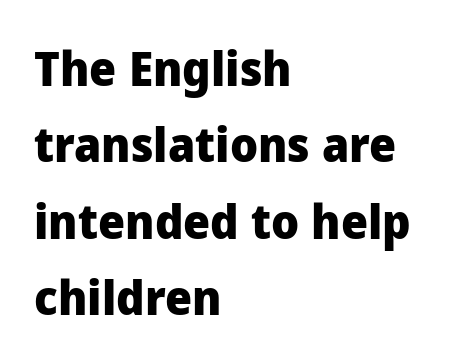
Default kerning and tracking; the words read as compact shapes. Weight: bold. Designer's note — italics off, roman on. The lines sit at an ordinary, default distance from one another. These lines stack with their left ends in a neat column.
